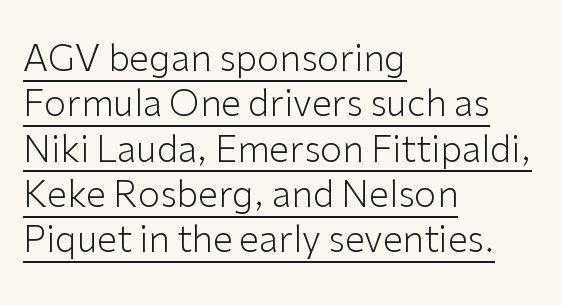
Q: Is the text bold? A: No.
Q: Is the text italic (slanted)? A: No, it is upright.
Q: Is the typeface a serif or a sans-serif typeface? A: Sans-serif.
Q: Is the text underlined? A: Yes.
Q: How is the paragraph aligned? A: Left-aligned.
Q: Is the spacing between letters normal or unusually wide? A: Normal.
Q: Is the spacing between lines tight, normal or loose? A: Normal.
Q: Width (condensed, normal, or wide)? A: Normal.
Q: Stroke contrast? A: Low.
Q: x-height? A: Medium.
Q: Monospaced? A: No.
